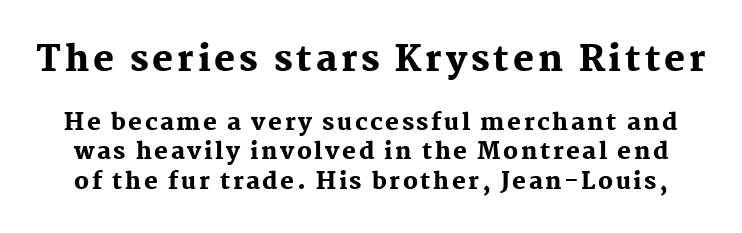
{"serif": "yes", "italic": "no", "bold": "yes", "weight": "heavy", "width": "normal", "stroke_contrast": "medium", "x_height": "medium", "monospaced": "no", "underline": "no", "line_spacing": "normal", "line_spacing_ratio": 1.28, "larger_block": "first", "size_ratio": 1.52, "glyph_px": 35}
